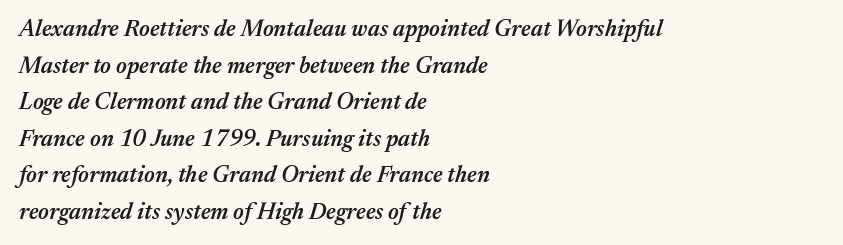
{"italic": "yes", "lean": "right", "slant_degrees": 17, "bold": "semi", "underline": "no", "align": "left", "line_spacing": "normal", "line_spacing_ratio": 1.59, "letter_spacing": "normal", "letter_spacing_em": 0.0, "glyph_px": 23}
